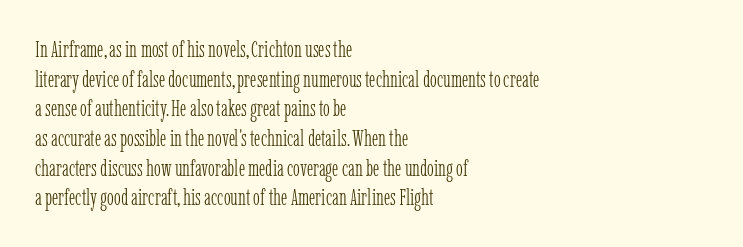
The lines sit at an ordinary, default distance from one another. The rag falls on the right side of this text block. The characters are drawn with everyday or finer stroke widths. Descender tails drop into unmarked territory.
